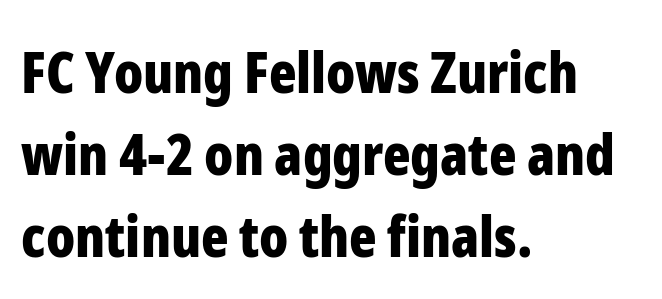
Q: Is the text bold? A: Yes.
Q: Is the text italic (slanted)? A: No, it is upright.
Q: Is the typeface a serif or a sans-serif typeface? A: Sans-serif.
Q: Is the text underlined? A: No.
Q: How is the paragraph aligned? A: Left-aligned.
Q: Is the spacing between letters normal or unusually wide? A: Normal.
Q: Is the spacing between lines tight, normal or loose? A: Normal.
Q: Width (condensed, normal, or wide)? A: Condensed.
Q: Stroke contrast? A: Low.
Q: x-height? A: Medium.
Q: Monospaced? A: No.
